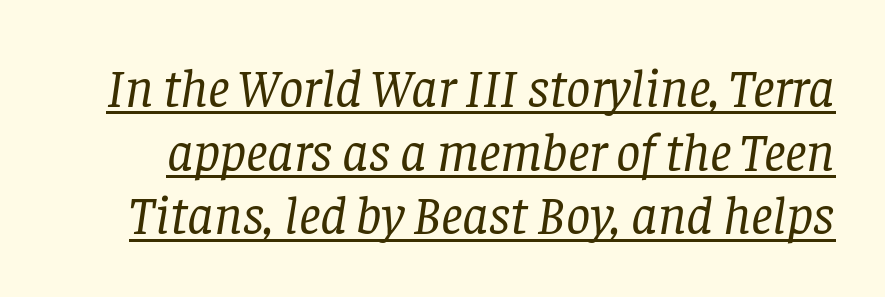
The passage shown is typed in a proportional face where columns would drift. The rendering applies a slant to the glyphs. Nothing heavy about these letters — not bold at all. How are the letters spaced? Ordinarily, with no added tracking.
